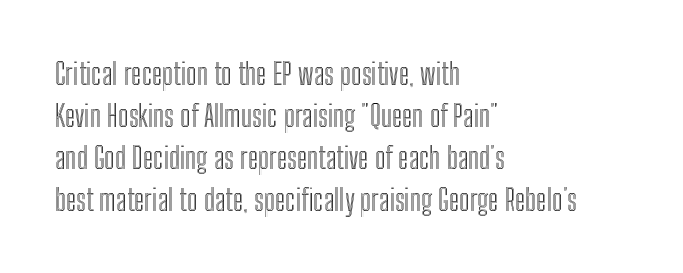
Characters follow at the spacing the type designer built in. Compared with typical paragraphs, the rows here are spaced about the same. Leftover space on each line is placed entirely after the last word. These lines were composed using upright roman letters. Character widths vary here, with narrow letters taking less room than wide ones. Glance below the letters and you will spot only blank space.
